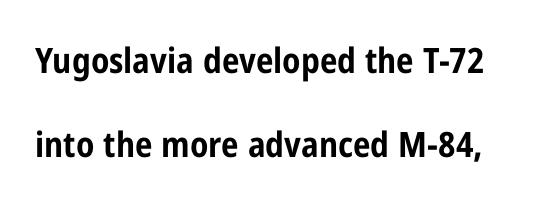
Q: Is the text bold? A: Yes.
Q: Is the text italic (slanted)? A: No, it is upright.
Q: Is the typeface a serif or a sans-serif typeface? A: Sans-serif.
Q: Is the text underlined? A: No.
Q: Is the spacing between letters normal or unusually wide? A: Normal.
Q: Is the spacing between lines tight, normal or loose? A: Loose.
Q: Width (condensed, normal, or wide)? A: Condensed.
Q: Stroke contrast? A: Low.
Q: x-height? A: Medium.
Q: Monospaced? A: No.
